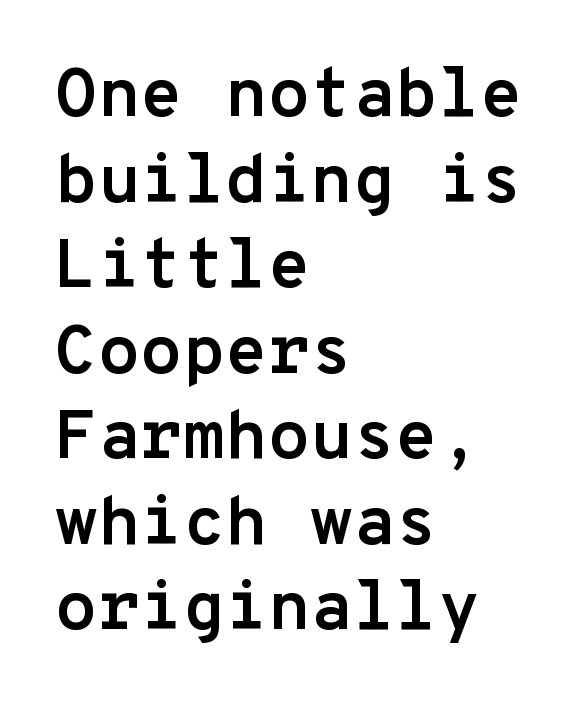
Q: Is the text bold? A: Yes.
Q: Is the text italic (slanted)? A: No, it is upright.
Q: Is the typeface a serif or a sans-serif typeface? A: Sans-serif.
Q: Is the text underlined? A: No.
Q: How is the paragraph aligned? A: Left-aligned.
Q: Is the spacing between letters normal or unusually wide? A: Normal.
Q: Width (condensed, normal, or wide)? A: Normal.
Q: Stroke contrast? A: Low.
Q: x-height? A: Medium.
Q: Monospaced? A: Yes.
